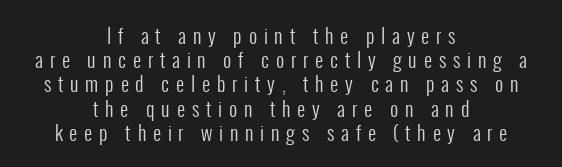
{"italic": "no", "bold": "no", "underline": "no", "align": "center", "line_spacing_ratio": 1.21, "letter_spacing": "wide", "letter_spacing_em": 0.34, "glyph_px": 20}
